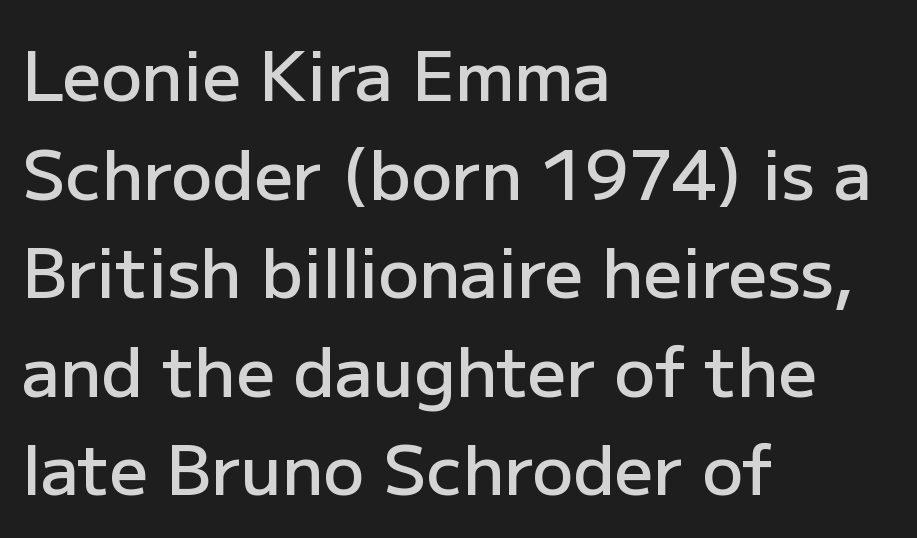
Glyph-to-glyph distance matches everyday printed text. Italic: no, the glyphs are upright roman. Line beginnings align vertically; line endings do not. Caption: semibold face, moderately heavy strokes.
